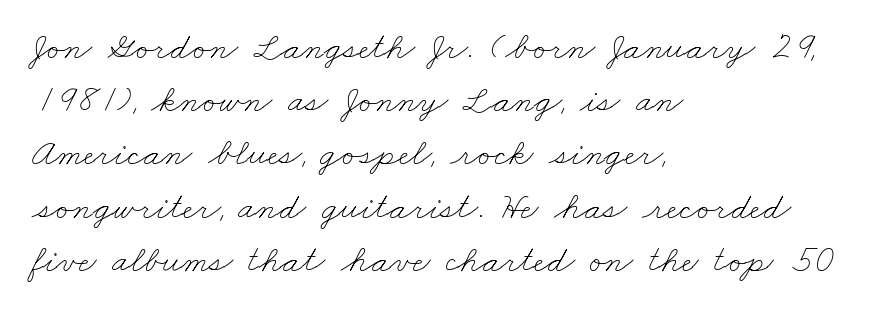
The tracking reads as untouched default to a designer's eye. The rendering anchors every line to the left-hand side. The letters advance in unequal steps, a hallmark of proportional type. The passage shown stacks its lines at a standard gap. The area under the type is left untouched.
